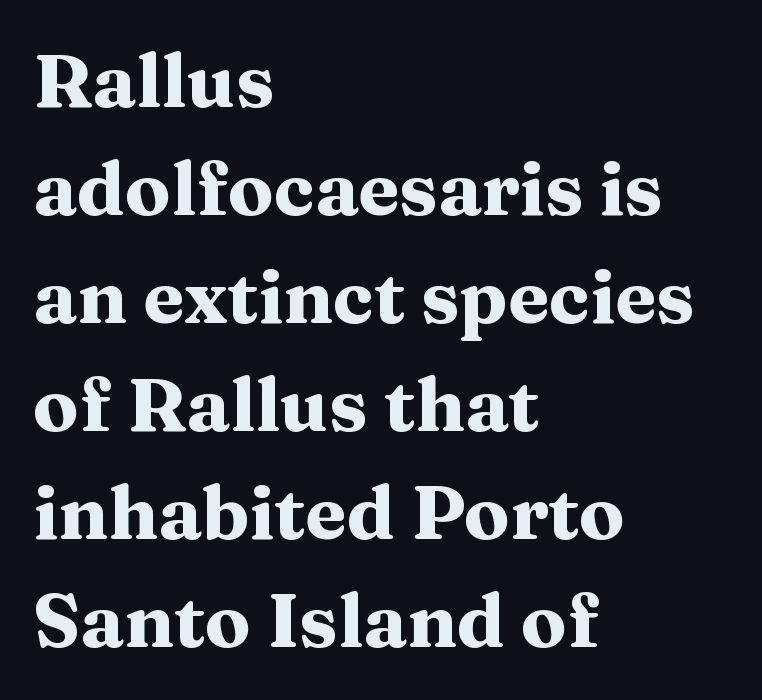
The image shows 75 px heavy, wide serif type, upright; set left-aligned, normal line spacing (1.44x), normal letter spacing, not underlined; medium stroke contrast and a medium x-height.
